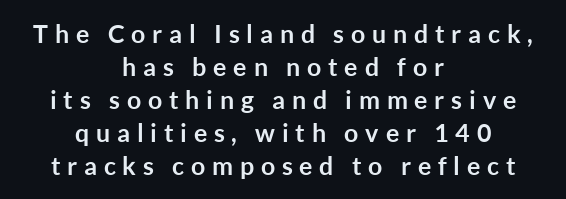
The image shows 25 px bold type, upright; set centered, normal line spacing (1.32x), unusually wide letter spacing (+0.27 em), not underlined.
